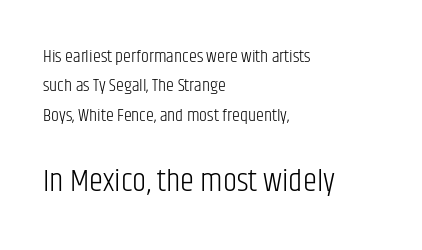
The image shows 32 px light, condensed sans-serif type, upright; set left-aligned, normal line spacing (1.63x), normal letter spacing, not underlined; the second (bottom) block is 1.78x larger; low stroke contrast and a large x-height.
